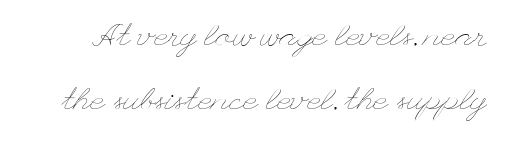
Q: Is the text bold? A: No.
Q: Is the text italic (slanted)? A: Yes.
Q: Is the text underlined? A: No.
Q: Is the spacing between letters normal or unusually wide? A: Normal.
Q: Is the spacing between lines tight, normal or loose? A: Loose.
Q: Width (condensed, normal, or wide)? A: Wide.
Q: Stroke contrast? A: Low.
Q: x-height? A: Small.
